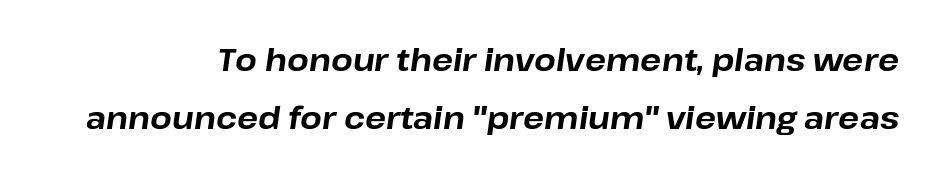
The image shows 31 px bold type, italic (leaning right); set line spacing 1.86x, normal letter spacing, not underlined; low stroke contrast and a medium x-height.
